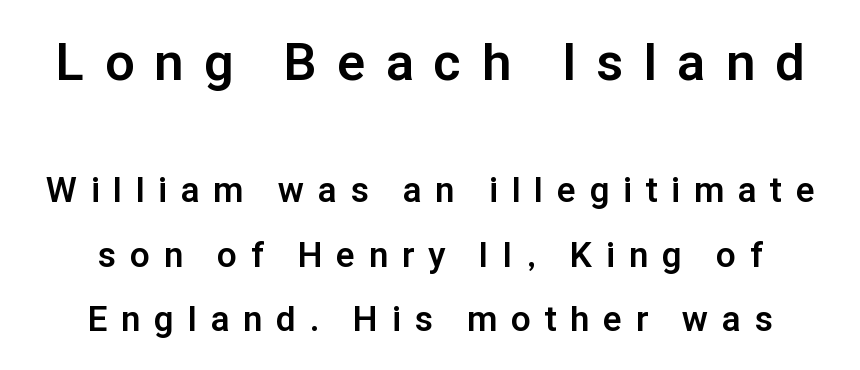
Letterform terminals end flat and unadorned throughout the passage. Its strokes are broad and dark, the hallmark of bold type. The tracking reads as deliberately expanded to a designer's eye. The face used here is proportionally spaced, like ordinary book or web type. Between these two stacked blocks, the higher one wins on size. Type without underlining.
